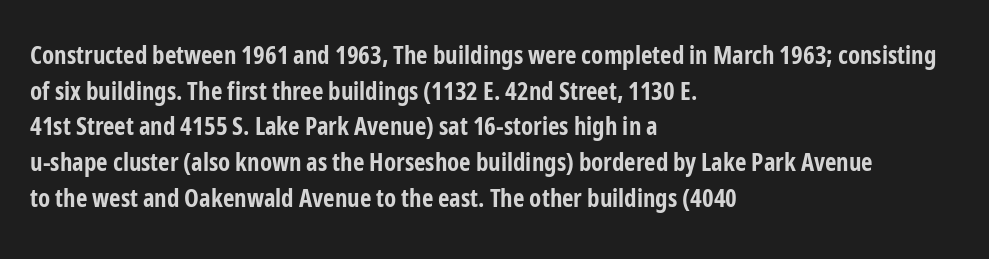
This rendering leaves character spacing at its baseline value. Any mark beneath the type? The region is blank. This is roman type, the default non-slanted kind. Pretty heavy lettering here — definitely bold. Notice how descenders clear the ascenders below comfortably — that's standard leading. All the whitespace from short lines collects on the right.
